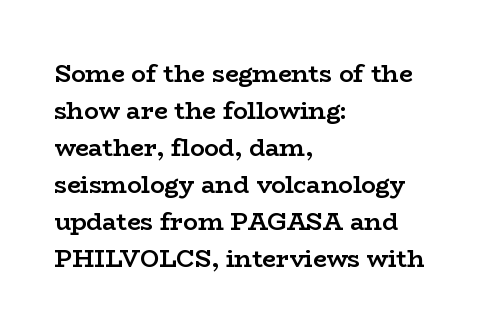
The image shows 24 px bold type, upright; set left-aligned, normal line spacing (1.54x), normal letter spacing, not underlined.
